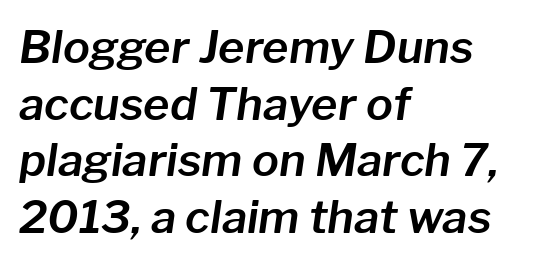
Here the glyphs are tracked normally, forming tight word shapes. If you drew a ruler down the left edge, every line would touch it. Regarding leading, the lines here are spaced in the standard way. Proportional: the letters do not fall into vertical columns. The baseline area is clear. The glyphs look as if they've been sheared to an angle.
